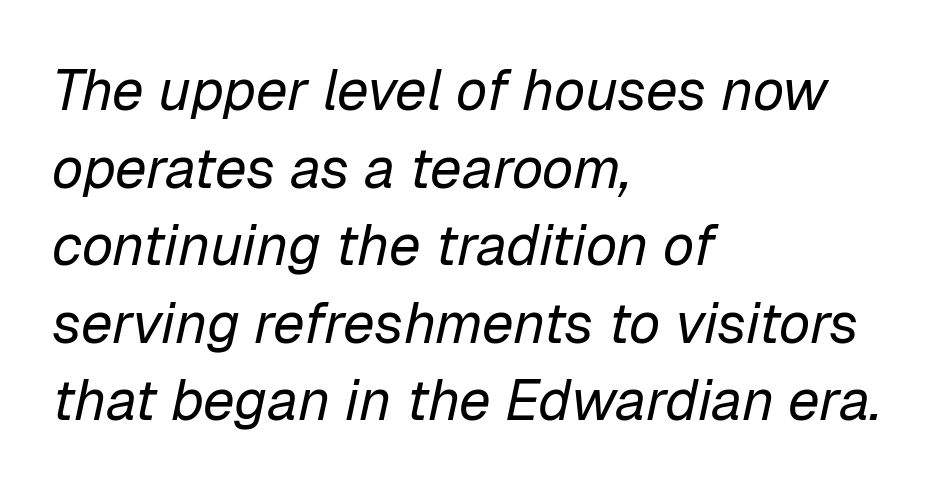
{"italic": "yes", "lean": "right", "slant_degrees": 12, "bold": "no", "weight": "regular", "width": "normal", "stroke_contrast": "low", "x_height": "medium", "monospaced": "no", "underline": "no", "align": "left", "line_spacing": "normal", "line_spacing_ratio": 1.36, "letter_spacing": "normal", "letter_spacing_em": 0.0, "glyph_px": 57}
